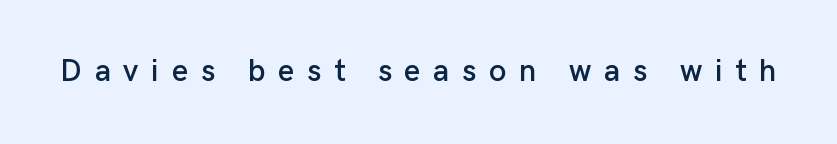
Quick note: underline off. Display-style spreading of the glyphs; the letterfit is very open. The letters stand straight up with perfectly vertical stems. The designer went with a sans here, leaving each stem footless.
